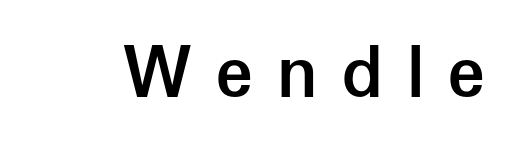
Students, this is semibold: more ink than regular, less than bold. Words appear elongated and porous because spacing is wide. Is there any slant? The stems are plumb. This sample has the flowing, uneven cadence of proportional lettering.
